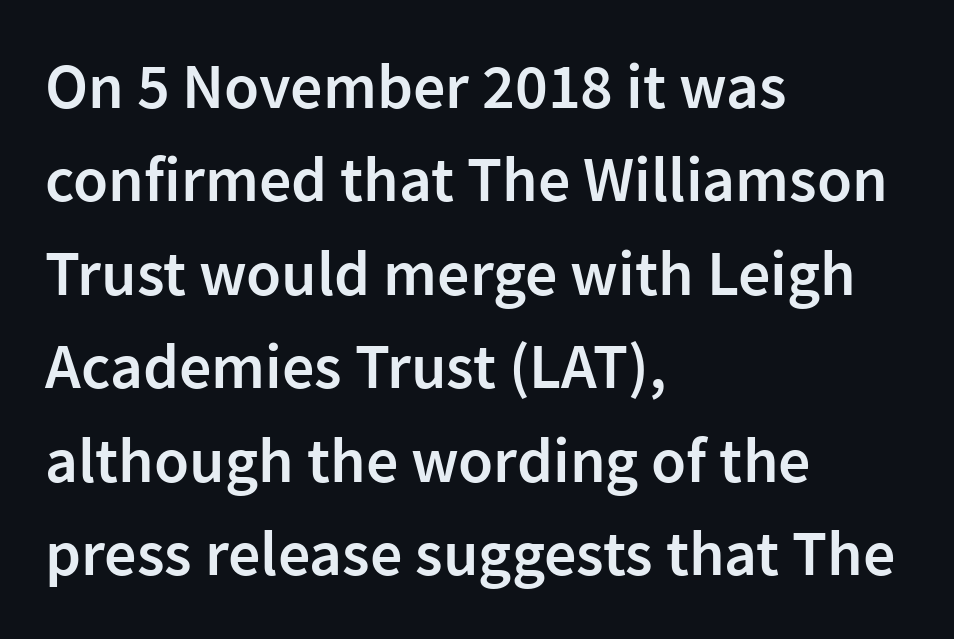
Q: Is the text bold? A: Semi-bold.
Q: Is the text italic (slanted)? A: No, it is upright.
Q: Is the typeface a serif or a sans-serif typeface? A: Sans-serif.
Q: Is the text underlined? A: No.
Q: How is the paragraph aligned? A: Left-aligned.
Q: Is the spacing between letters normal or unusually wide? A: Normal.
Q: Is the spacing between lines tight, normal or loose? A: Normal.
Q: Width (condensed, normal, or wide)? A: Normal.
Q: Stroke contrast? A: Low.
Q: x-height? A: Medium.
Q: Monospaced? A: No.
